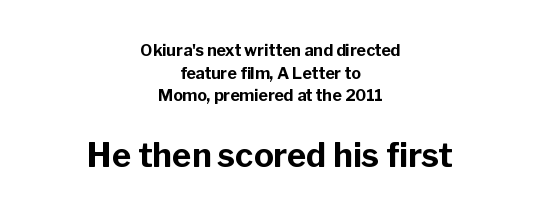
Q: Is the text bold? A: Yes.
Q: Is the text italic (slanted)? A: No, it is upright.
Q: Is the typeface a serif or a sans-serif typeface? A: Sans-serif.
Q: Is the text underlined? A: No.
Q: How is the paragraph aligned? A: Centered.
Q: Is the spacing between letters normal or unusually wide? A: Normal.
Q: Is the spacing between lines tight, normal or loose? A: Normal.
Q: Which block of text is set in a larger size, the first (top) or the second (bottom)? A: The second (bottom) one.
Q: Width (condensed, normal, or wide)? A: Normal.
Q: Stroke contrast? A: Low.
Q: x-height? A: Medium.
Q: Monospaced? A: No.
